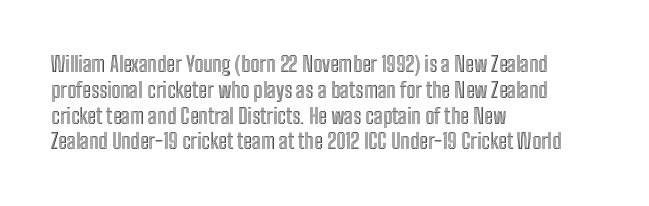
The image shows 21 px text type, upright; set left-aligned, line spacing 1.23x, normal letter spacing, not underlined.
